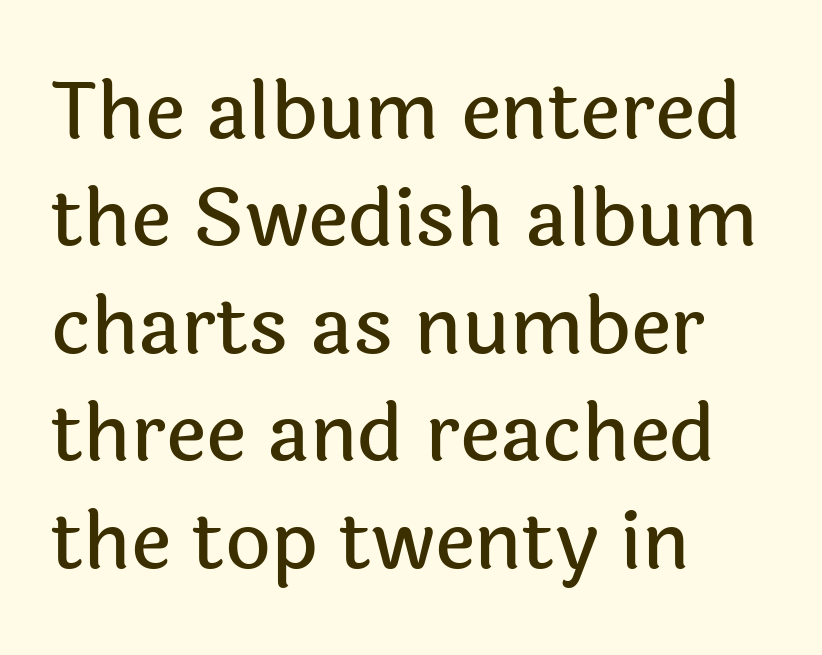
The image shows 79 px sans-serif type, upright; set left-aligned, normal line spacing (1.36x), normal letter spacing, not underlined; a medium x-height.
